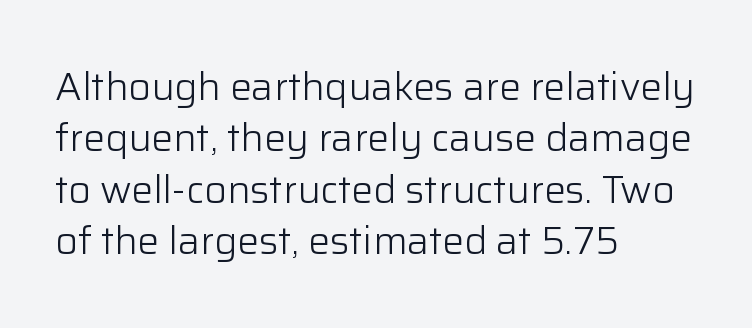
{"serif": "no", "italic": "no", "bold": "no", "weight": "light", "width": "normal", "stroke_contrast": "low", "x_height": "medium", "monospaced": "no", "underline": "no", "align": "left", "line_spacing": "normal", "line_spacing_ratio": 1.32, "letter_spacing": "normal", "letter_spacing_em": 0.0, "glyph_px": 39}
